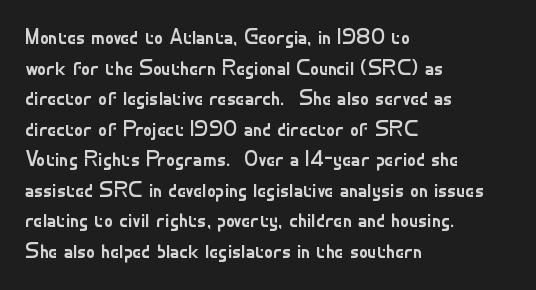
Here the glyphs are tracked normally, forming tight word shapes. This sample keeps an unexceptional amount of space between lines. Every character sits straight up, as roman type does. Each stroke keeps to a modest, everyday thickness or less. This rendering uses left alignment, leaving the right contour irregular. Descenders are the only things crossing below the line.
